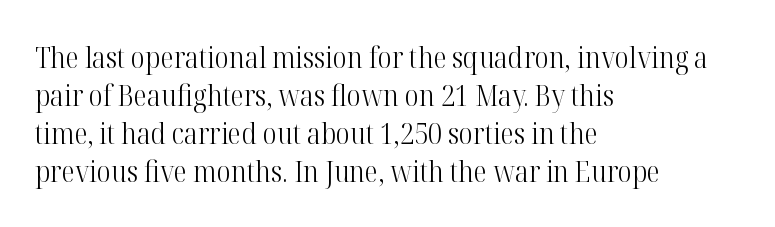
The image shows 30 px light, condensed serif type, upright; set left-aligned, normal line spacing (1.27x), normal letter spacing, not underlined; high stroke contrast and a medium x-height.
